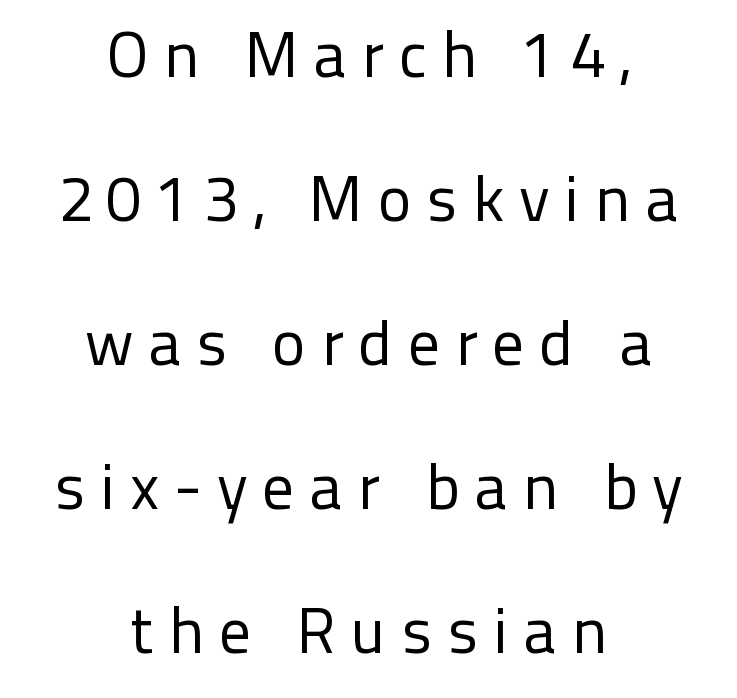
Think of a printed novel: that variable character pitch is what you see here. Quick note: interline space is abundant. Clear beneath every line of the passage. The tracking reads as deliberately expanded to a designer's eye. Casual observation: everything's sitting right in the middle. Note: no serifs on the glyphs.
